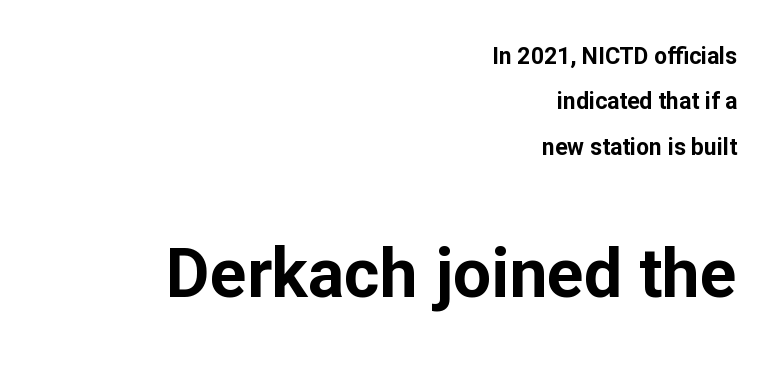
{"serif": "no", "italic": "no", "bold": "yes", "weight": "bold", "width": "normal", "stroke_contrast": "low", "x_height": "medium", "monospaced": "no", "underline": "no", "align": "right", "line_spacing": "loose", "line_spacing_ratio": 1.97, "letter_spacing": "normal", "letter_spacing_em": 0.0, "larger_block": "second", "size_ratio": 2.96, "glyph_px": 68}
